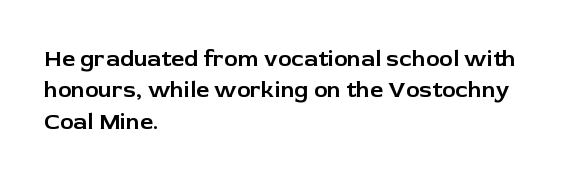
Q: Is the text italic (slanted)? A: No, it is upright.
Q: Is the text underlined? A: No.
Q: How is the paragraph aligned? A: Left-aligned.
Q: Is the spacing between letters normal or unusually wide? A: Normal.
Q: Is the spacing between lines tight, normal or loose? A: Normal.
